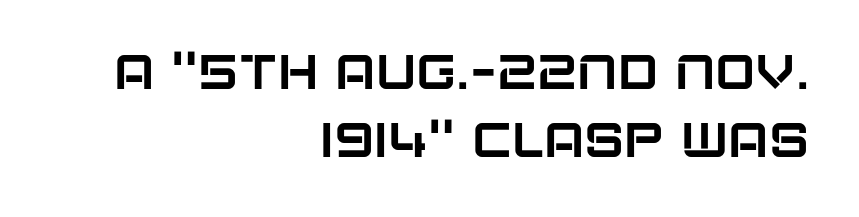
{"serif": "no", "italic": "no", "width": "normal", "stroke_contrast": "low", "x_height": "large", "monospaced": "no", "underline": "no", "align": "right", "line_spacing": "normal", "line_spacing_ratio": 1.41, "letter_spacing": "normal", "letter_spacing_em": 0.0, "glyph_px": 48}
